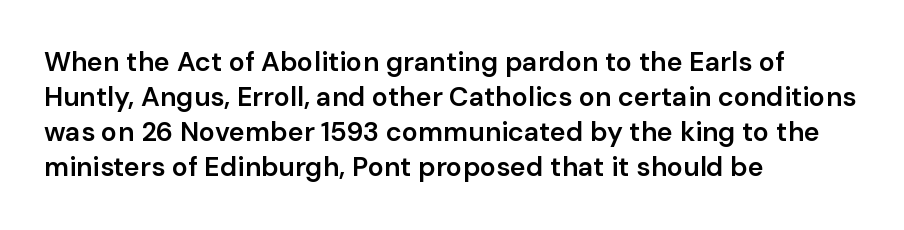
Heft: intermediate — a semibold. How are the letters spaced? Ordinarily, with no added tracking. A typesetter would call this leading conventional body-copy spacing. These lines are set flush left with a ragged right edge. No word sits above an underline. Posture: vertical.
